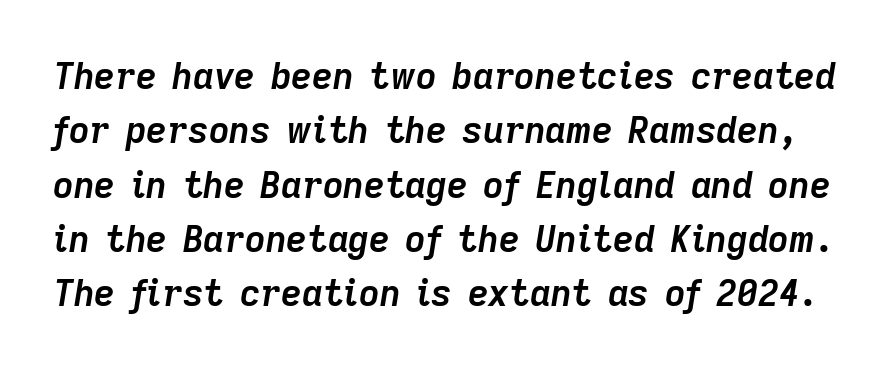
Bold? Absolutely — the strokes are thick and heavy. Is this a fixed-width face? No — the glyphs have proportional, varying widths. This sample uses plain, unmodified letter spacing. Notice how descenders clear the ascenders below comfortably — that's standard leading.
